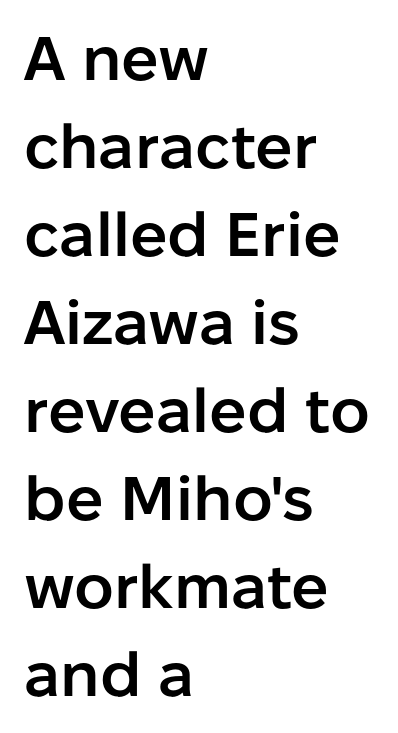
The image shows 62 px semibold sans-serif type, upright; set left-aligned, normal line spacing (1.42x), normal letter spacing, not underlined; low stroke contrast and a medium x-height.
